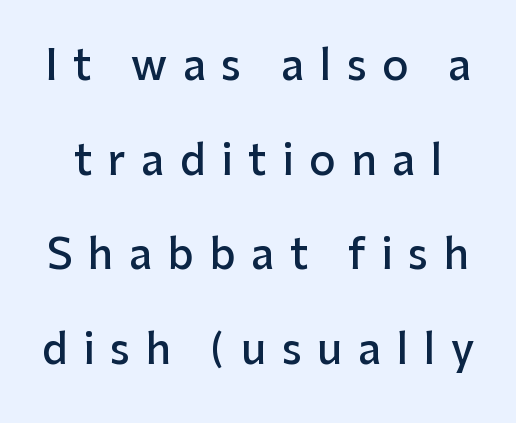
This block would shrink considerably if given ordinary leading; it's expanded now. Is the letter spacing exaggerated? Yes — the characters are pushed far apart. Ordinary non-slanted type is in use. Heft: intermediate — a semibold.
